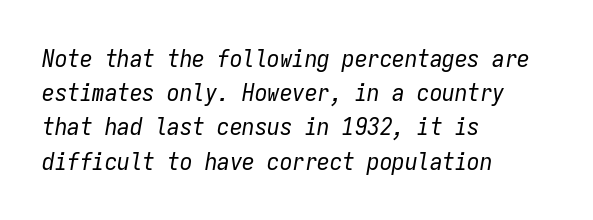
Q: Is the text bold? A: No.
Q: Is the text italic (slanted)? A: Yes, it leans right by about 9 degrees.
Q: Is the text underlined? A: No.
Q: How is the paragraph aligned? A: Left-aligned.
Q: Is the spacing between letters normal or unusually wide? A: Normal.
Q: Is the spacing between lines tight, normal or loose? A: Normal.
